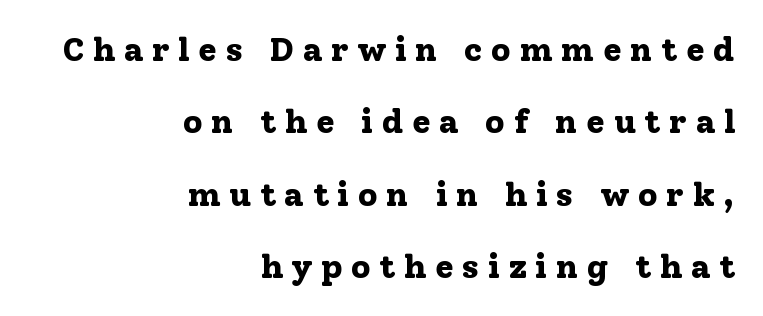
Anything drawn beneath the words? Only blank space. Vertically, the passage feels expansive, rows floating well apart. The tracking jumps out immediately: characters are airy and widely separated. You can tell from the footed stems that serif type was used. Do the characters align in a grid? No, the font is proportional.
